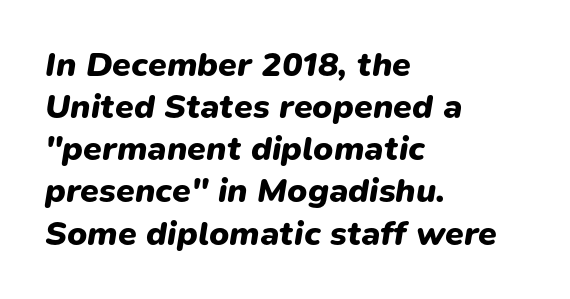
{"italic": "yes", "lean": "right", "slant_degrees": 9, "bold": "yes", "weight": "heavy", "width": "normal", "stroke_contrast": "low", "x_height": "medium", "monospaced": "no", "underline": "no", "align": "left", "line_spacing_ratio": 1.24, "letter_spacing": "normal", "letter_spacing_em": 0.0, "glyph_px": 34}
